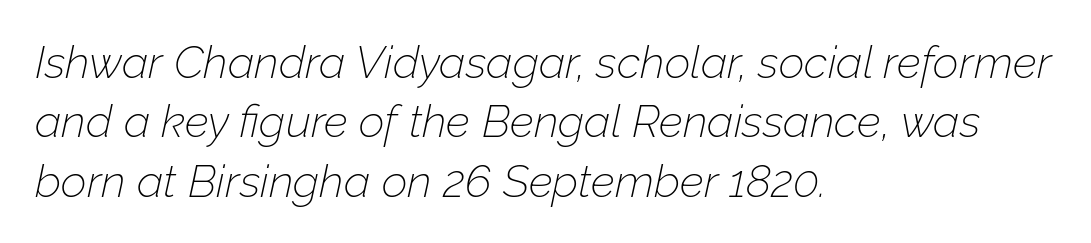
The image shows 45 px thin type, italic (leaning right); set left-aligned, normal line spacing (1.32x), normal letter spacing, not underlined; low stroke contrast and a medium x-height.
